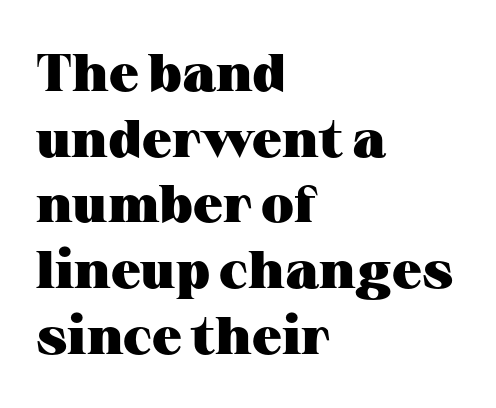
Q: Is the text bold? A: Yes.
Q: Is the text italic (slanted)? A: No, it is upright.
Q: Is the typeface a serif or a sans-serif typeface? A: Serif.
Q: Is the text underlined? A: No.
Q: How is the paragraph aligned? A: Left-aligned.
Q: Is the spacing between letters normal or unusually wide? A: Normal.
Q: Width (condensed, normal, or wide)? A: Wide.
Q: Stroke contrast? A: Medium.
Q: x-height? A: Medium.
Q: Monospaced? A: No.
